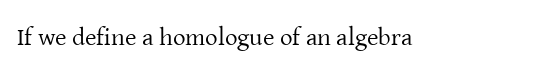
The rendering keeps characters at their native spacing. The font sits on the lighter half of the weight spectrum, regular included. Quick note: underline off. Is there any slant? The stems are plumb.
